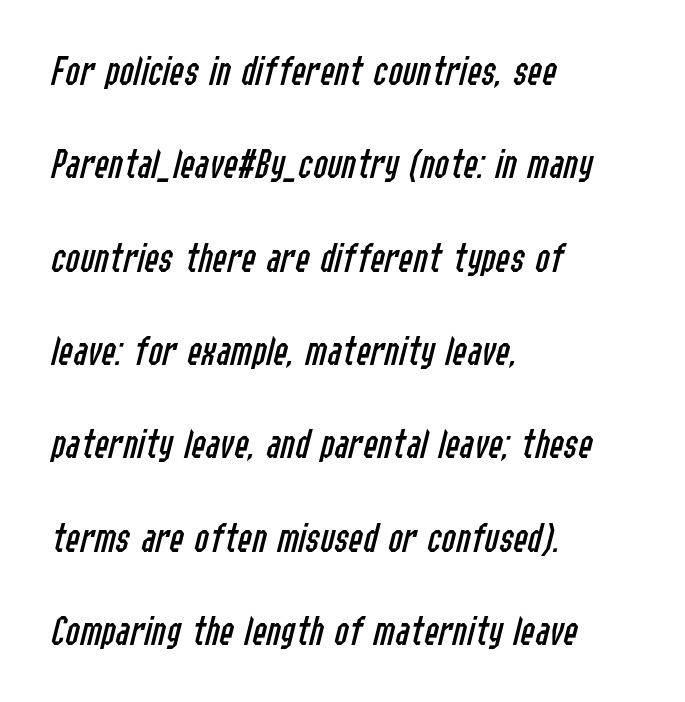
The line-height multiplier appears high, well above default. No word sits above an underline. The strokes are not fattened; the text isn't bold. Here the glyphs are tracked normally, forming tight word shapes. Rendered with sloped, italic letterforms. Short and long lines alike share a common starting point at left.
